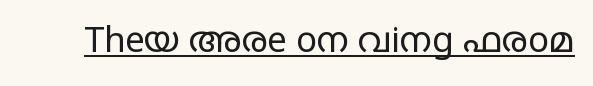
{"serif": "no", "italic": "no", "bold": "no", "weight": "regular", "width": "wide", "stroke_contrast": "low", "x_height": "large", "monospaced": "no", "underline": "yes", "letter_spacing": "normal", "letter_spacing_em": 0.0, "glyph_px": 35}
